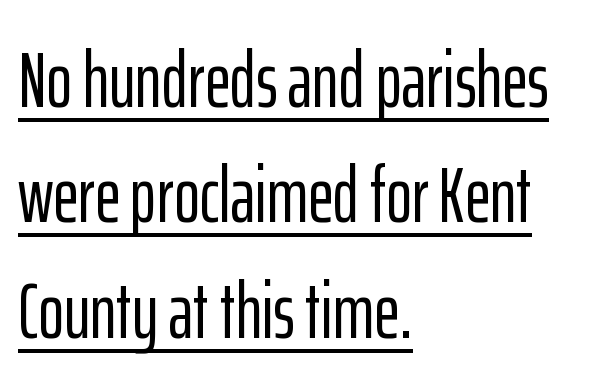
The image shows 78 px condensed sans-serif type, upright; set left-aligned, normal line spacing (1.48x), normal letter spacing, underlined; low stroke contrast and a medium x-height.
